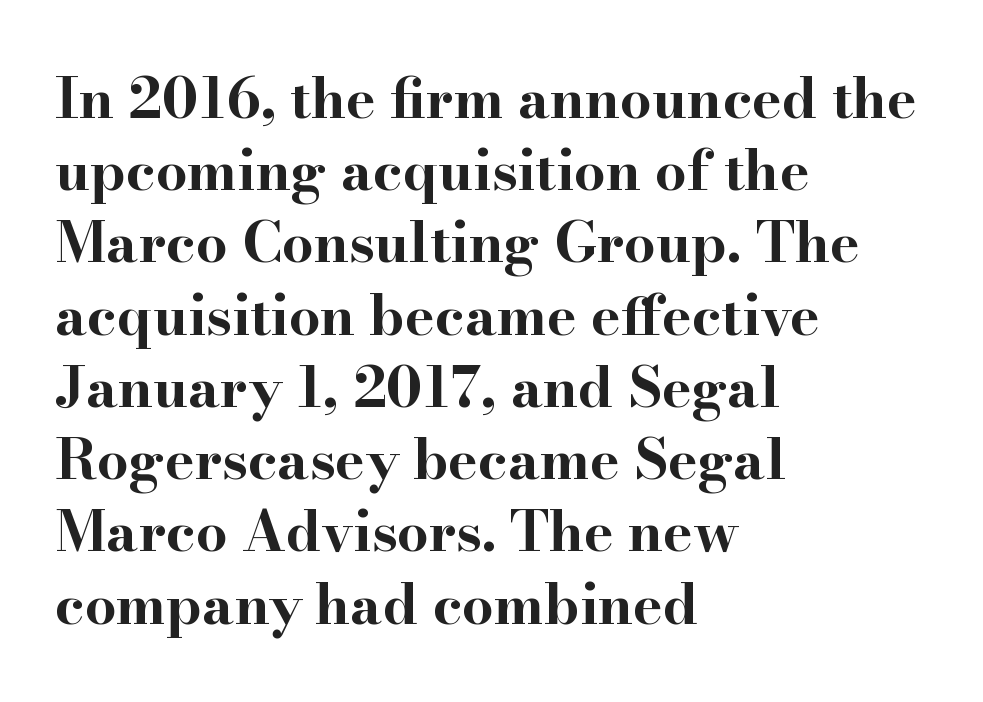
The sample has been set heavy, in full bold. The type family on display is of the serif kind. This rendering leaves character spacing at its baseline value. Compared with a centered layout, this one pins lines to the left instead. Successive baselines arrive at the customary interval.
